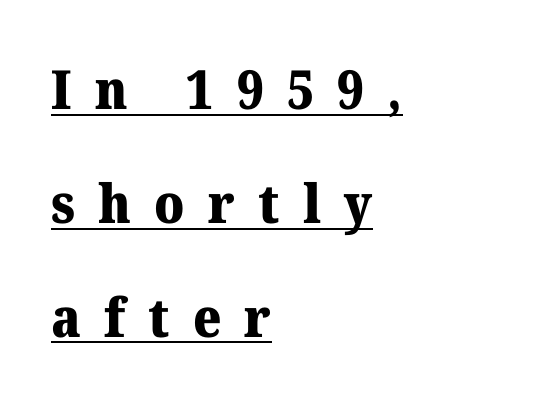
{"serif": "yes", "italic": "no", "bold": "yes", "weight": "heavy", "width": "normal", "stroke_contrast": "medium", "x_height": "medium", "monospaced": "no", "underline": "yes", "align": "left", "line_spacing": "loose", "line_spacing_ratio": 2.11, "letter_spacing": "wide", "letter_spacing_em": 0.43, "glyph_px": 54}
